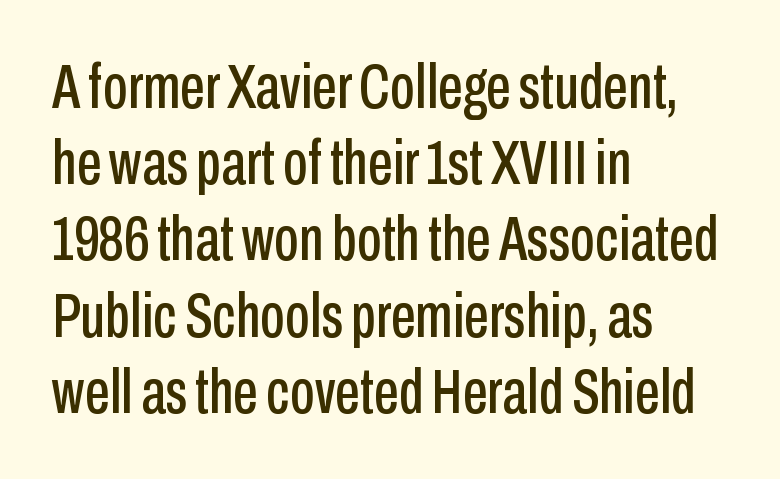
{"serif": "no", "italic": "no", "width": "condensed", "stroke_contrast": "low", "x_height": "medium", "monospaced": "no", "underline": "no", "align": "left", "line_spacing_ratio": 1.21, "letter_spacing": "normal", "letter_spacing_em": 0.0, "glyph_px": 63}
